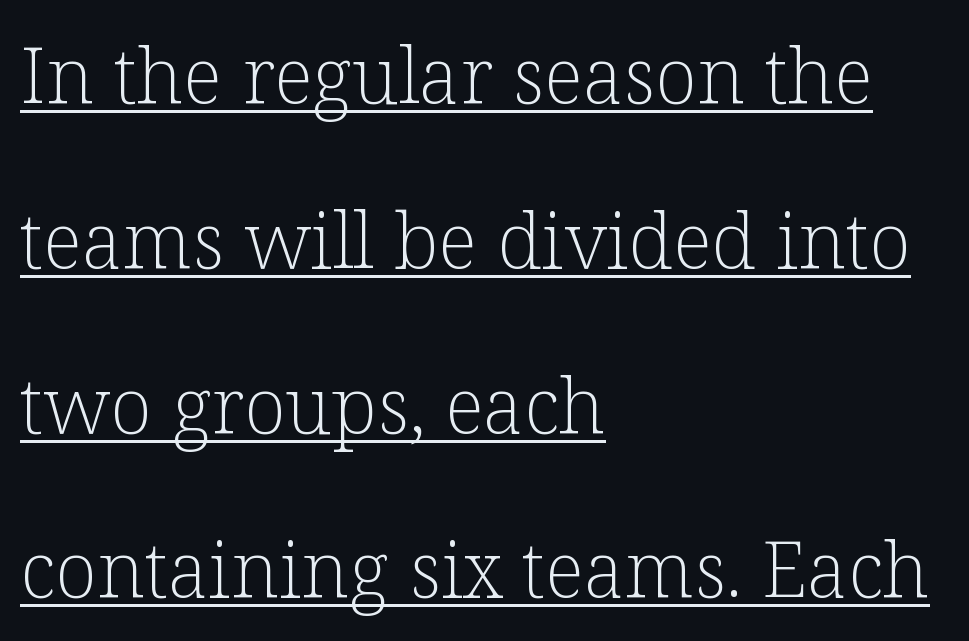
{"serif": "yes", "italic": "no", "bold": "no", "weight": "light", "width": "normal", "stroke_contrast": "low", "x_height": "medium", "monospaced": "no", "underline": "yes", "align": "left", "line_spacing": "loose", "line_spacing_ratio": 2.14, "letter_spacing": "normal", "letter_spacing_em": 0.0, "glyph_px": 77}
